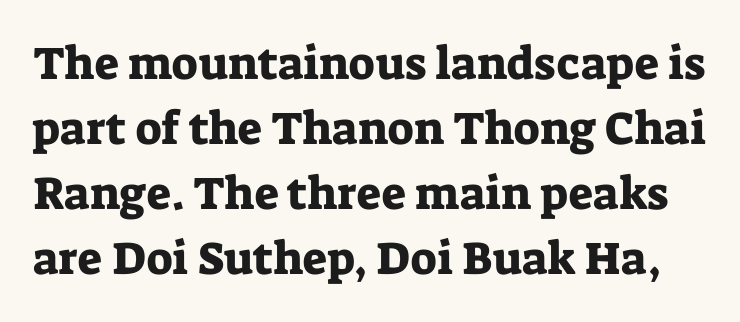
The zone under the glyphs is completely vacant. Posture: vertical. Tracking value appears to be zero — textbook default spacing. The block of text has a typical density, with ordinary space between rows. Do the characters align in a grid? No, the font is proportional.
